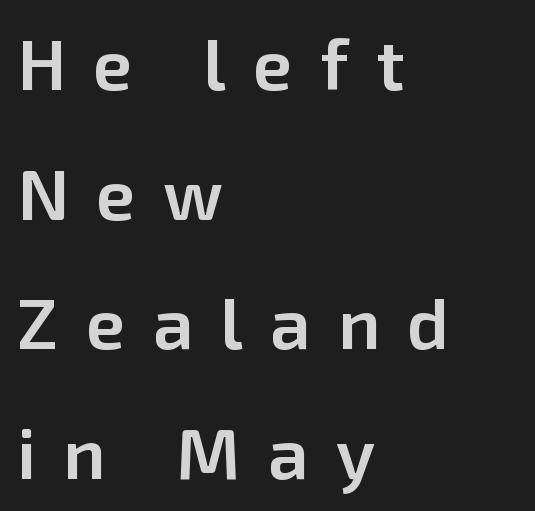
Q: Is the text bold? A: Semi-bold.
Q: Is the text italic (slanted)? A: No, it is upright.
Q: Is the typeface a serif or a sans-serif typeface? A: Sans-serif.
Q: Is the text underlined? A: No.
Q: How is the paragraph aligned? A: Left-aligned.
Q: Is the spacing between letters normal or unusually wide? A: Unusually wide.
Q: Width (condensed, normal, or wide)? A: Normal.
Q: Stroke contrast? A: Low.
Q: x-height? A: Medium.
Q: Monospaced? A: No.
